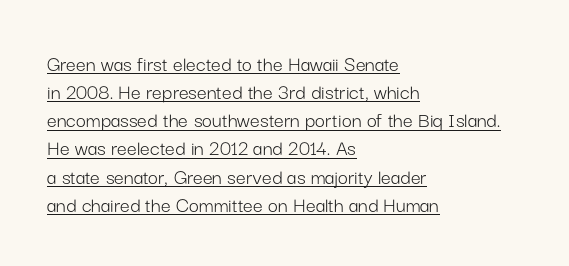
Weight class: somewhere from thin through regular. Horizontal bands of white between lines are of average thickness. Nope, not italic — everything's standing straight. Glance below the letters and you will spot a drawn line. Observe the ordinary spacing: letters are neighbours, not strangers. Is the block centered? No — it sits flush against the left margin.
